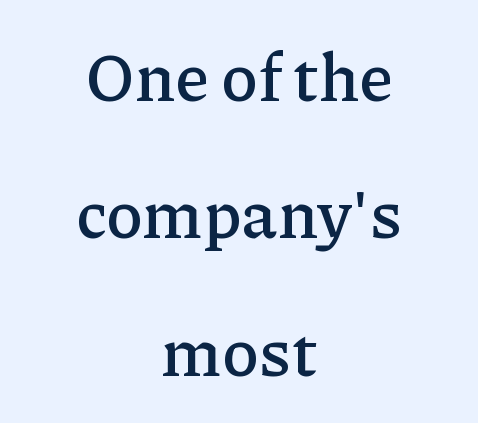
The image shows 68 px serif type, upright; set centered, loose line spacing (2.02x), normal letter spacing, not underlined; low stroke contrast and a medium x-height.
